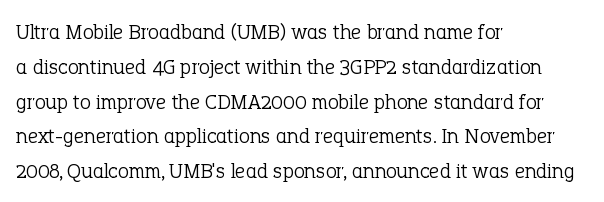
All the whitespace from short lines collects on the right. No extra tracking has been applied to these lines. Characters remain perfectly vertical along every line. The space beneath each line is pristine and unruled. Vertical stems look standard width or narrower in stroke.
